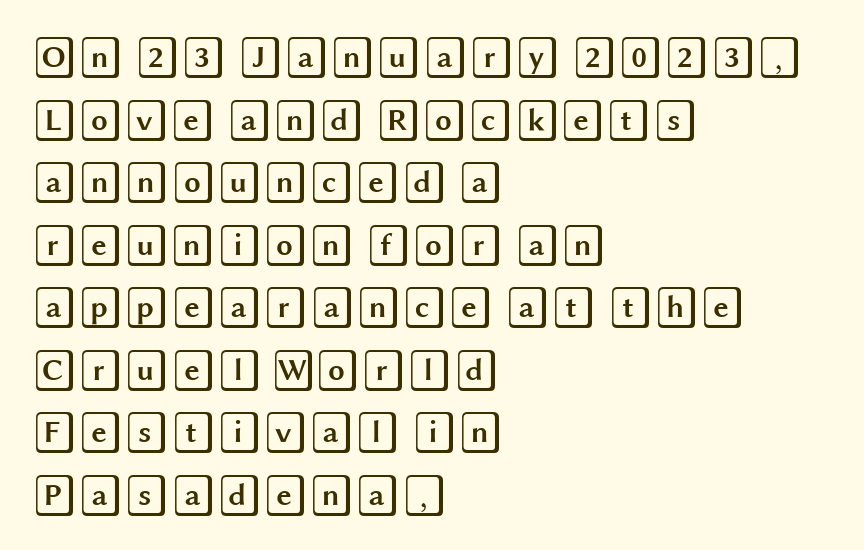
{"italic": "no", "width": "wide", "x_height": "large", "underline": "no", "align": "left", "line_spacing": "normal", "line_spacing_ratio": 1.49, "letter_spacing": "normal", "letter_spacing_em": 0.0, "glyph_px": 42}
